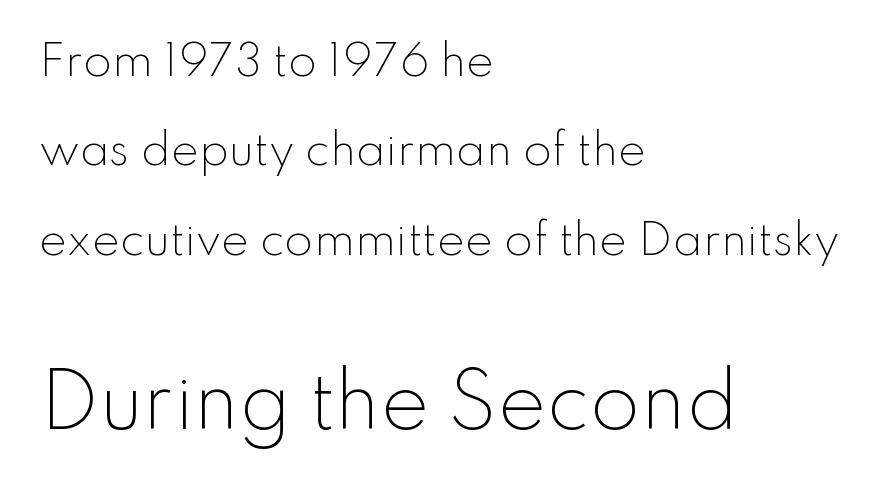
The image shows 73 px light sans-serif type, upright; set left-aligned, loose line spacing (2.13x), normal letter spacing, not underlined; the second (bottom) block is 1.74x larger; low stroke contrast and a small x-height.
